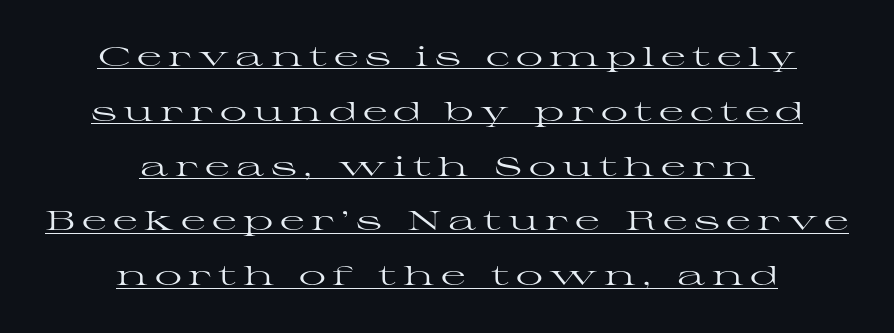
{"italic": "no", "bold": "no", "underline": "yes", "align": "center", "line_spacing": "loose", "line_spacing_ratio": 2.03, "letter_spacing": "wide", "letter_spacing_em": 0.24, "glyph_px": 27}
